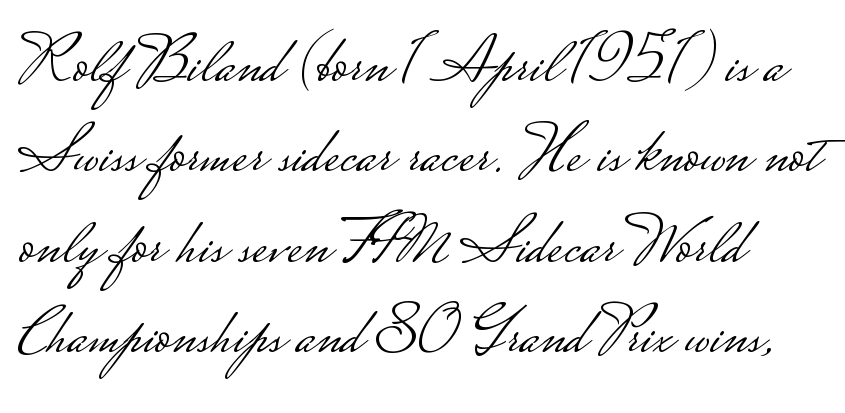
{"serif": "no", "bold": "no", "weight": "light", "width": "wide", "stroke_contrast": "low", "monospaced": "no", "underline": "no", "align": "left", "line_spacing": "normal", "line_spacing_ratio": 1.33, "letter_spacing": "normal", "letter_spacing_em": 0.0, "glyph_px": 68}
